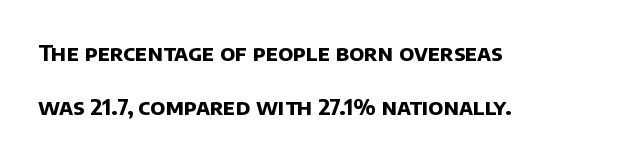
Q: Is the text bold? A: Yes.
Q: Is the text underlined? A: No.
Q: How is the paragraph aligned? A: Left-aligned.
Q: Is the spacing between letters normal or unusually wide? A: Normal.
Q: Is the spacing between lines tight, normal or loose? A: Loose.
